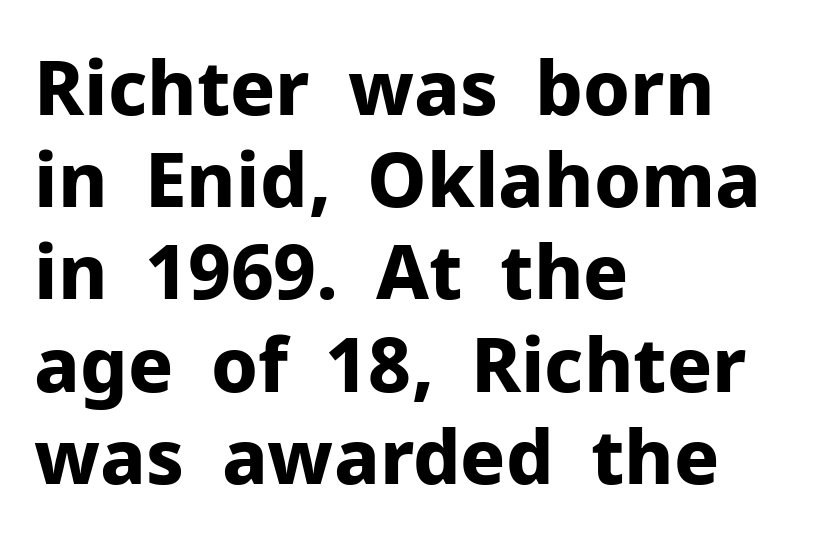
The image shows 75 px bold sans-serif type, upright; set left-aligned, line spacing 1.23x, normal letter spacing, not underlined; low stroke contrast and a medium x-height.
